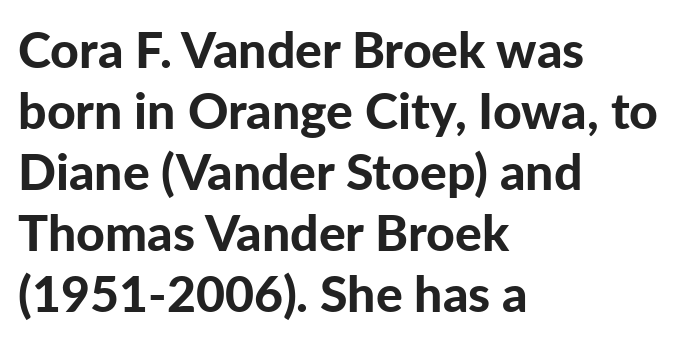
Beneath every word, the page is bare. Look at the bottom of the vertical strokes: they stop flat, with no serifs. The typography opts for an upright posture over an oblique one. Note the varied advance widths — an 'i' is clearly narrower than an 'm'. In CSS terms this would be text-align: left.
